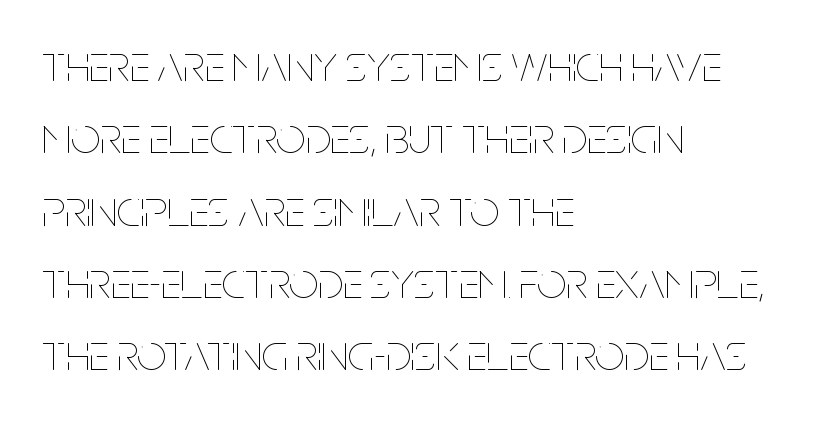
The specimen reads as upright at a glance. Unmarked baselines from the first word to the last. These lines sit exactly where default settings would place them. What stands out about the letter spacing? Nothing — it is the standard amount. The face used here is proportionally spaced, like ordinary book or web type. This is not heavy type; no bold has been used.
